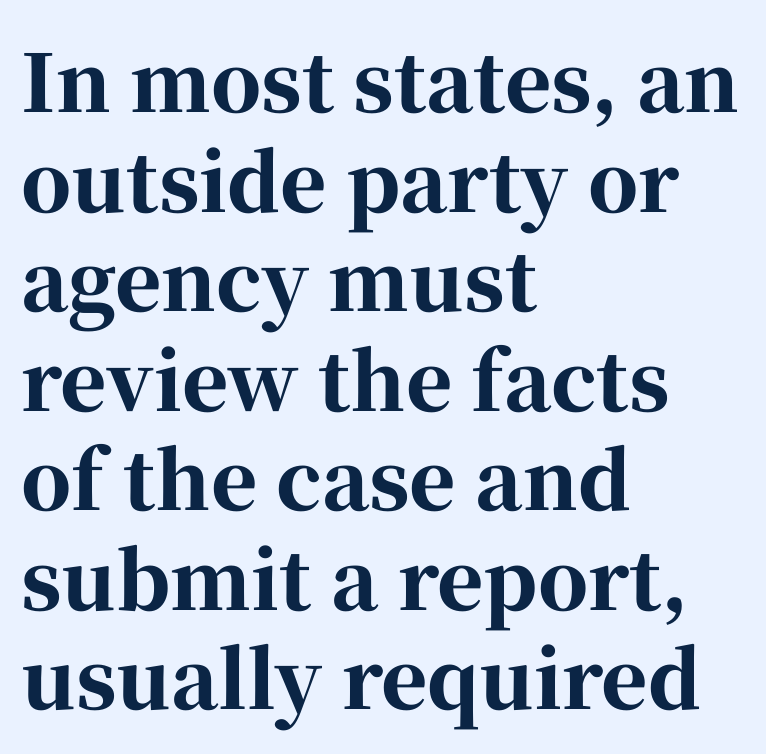
{"serif": "yes", "italic": "no", "bold": "yes", "weight": "bold", "width": "normal", "stroke_contrast": "high", "x_height": "medium", "monospaced": "no", "underline": "no", "align": "left", "line_spacing": "normal", "line_spacing_ratio": 1.26, "letter_spacing": "normal", "letter_spacing_em": 0.0, "glyph_px": 79}
